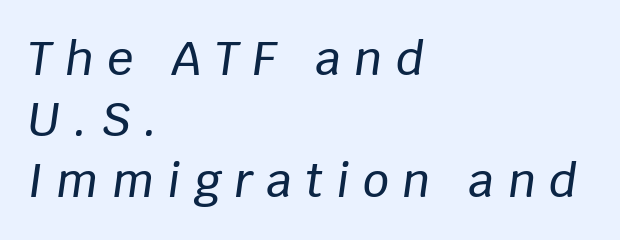
{"italic": "yes", "lean": "right", "slant_degrees": 8, "width": "normal", "stroke_contrast": "low", "x_height": "large", "monospaced": "no", "underline": "no", "align": "left", "line_spacing": "normal", "line_spacing_ratio": 1.33, "letter_spacing": "wide", "letter_spacing_em": 0.29, "glyph_px": 46}
